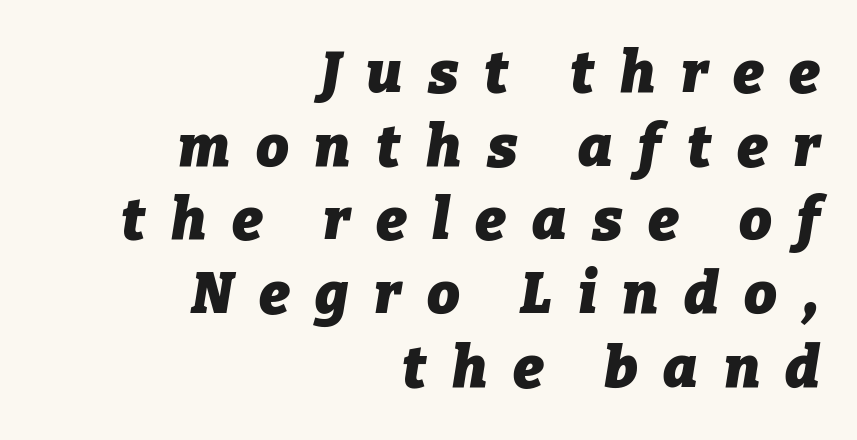
Q: Is the text bold? A: Yes.
Q: Is the text italic (slanted)? A: Yes, it leans right by about 9 degrees.
Q: Is the text underlined? A: No.
Q: How is the paragraph aligned? A: Right-aligned.
Q: Is the spacing between letters normal or unusually wide? A: Unusually wide.
Q: Is the spacing between lines tight, normal or loose? A: Normal.
Q: Width (condensed, normal, or wide)? A: Normal.
Q: Stroke contrast? A: Low.
Q: x-height? A: Medium.
Q: Monospaced? A: No.
